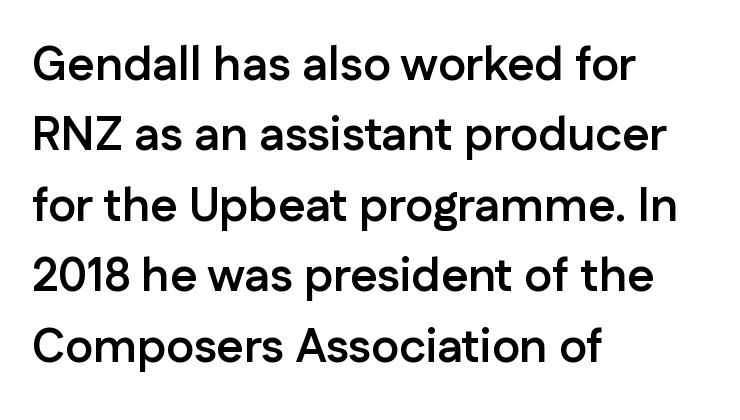
Q: Is the text bold? A: Yes.
Q: Is the text italic (slanted)? A: No, it is upright.
Q: Is the typeface a serif or a sans-serif typeface? A: Sans-serif.
Q: Is the text underlined? A: No.
Q: How is the paragraph aligned? A: Left-aligned.
Q: Is the spacing between letters normal or unusually wide? A: Normal.
Q: Is the spacing between lines tight, normal or loose? A: Normal.
Q: Width (condensed, normal, or wide)? A: Normal.
Q: Stroke contrast? A: Low.
Q: x-height? A: Medium.
Q: Monospaced? A: No.
